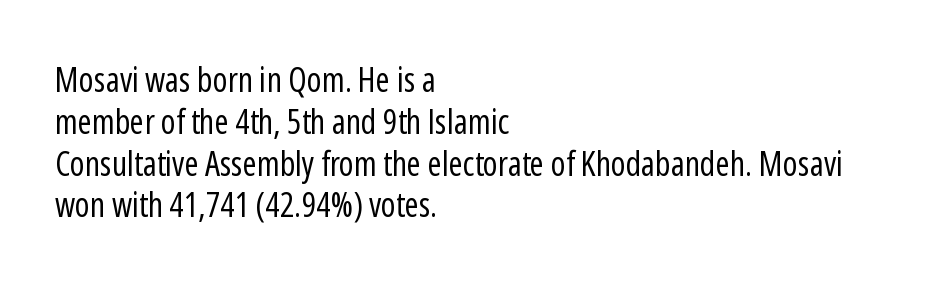
{"serif": "no", "italic": "no", "bold": "no", "weight": "regular", "width": "condensed", "stroke_contrast": "low", "x_height": "medium", "monospaced": "no", "underline": "no", "align": "left", "line_spacing_ratio": 1.23, "letter_spacing": "normal", "letter_spacing_em": 0.0, "glyph_px": 34}
